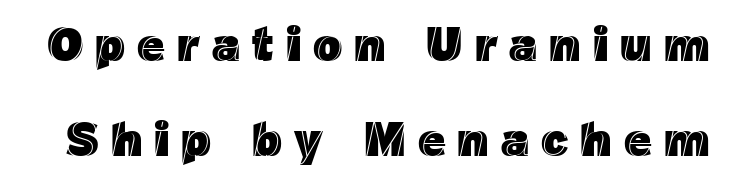
Q: Is the text italic (slanted)? A: No, it is upright.
Q: Is the text underlined? A: No.
Q: Is the spacing between letters normal or unusually wide? A: Unusually wide.
Q: Is the spacing between lines tight, normal or loose? A: Loose.
Q: Width (condensed, normal, or wide)? A: Normal.
Q: x-height? A: Medium.
Q: Monospaced? A: No.
